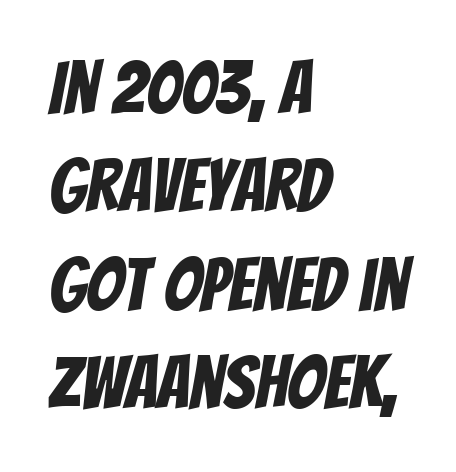
Q: Is the typeface a serif or a sans-serif typeface? A: Sans-serif.
Q: Is the text underlined? A: No.
Q: How is the paragraph aligned? A: Left-aligned.
Q: Is the spacing between letters normal or unusually wide? A: Normal.
Q: Is the spacing between lines tight, normal or loose? A: Normal.
Q: Width (condensed, normal, or wide)? A: Condensed.
Q: Stroke contrast? A: Low.
Q: x-height? A: Large.
Q: Monospaced? A: No.
